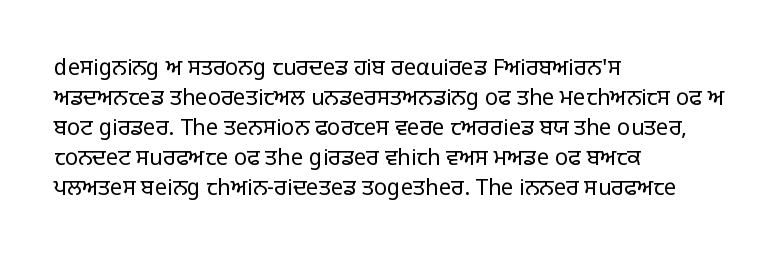
The image shows 22 px text type, upright; set left-aligned, normal line spacing (1.36x), normal letter spacing, not underlined.
